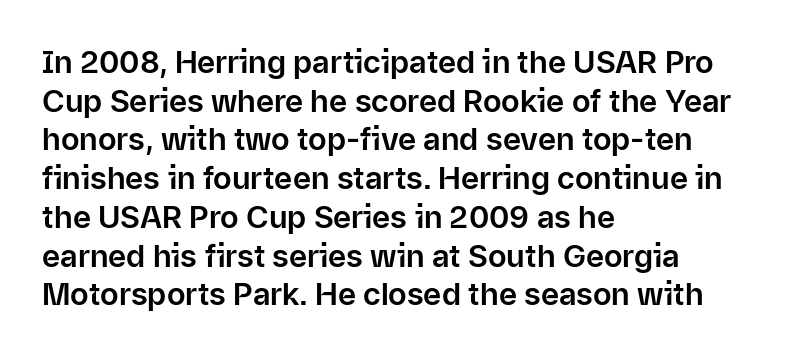
The image shows 31 px sans-serif type, upright; set left-aligned, normal line spacing (1.25x), normal letter spacing, not underlined; low stroke contrast and a medium x-height.
